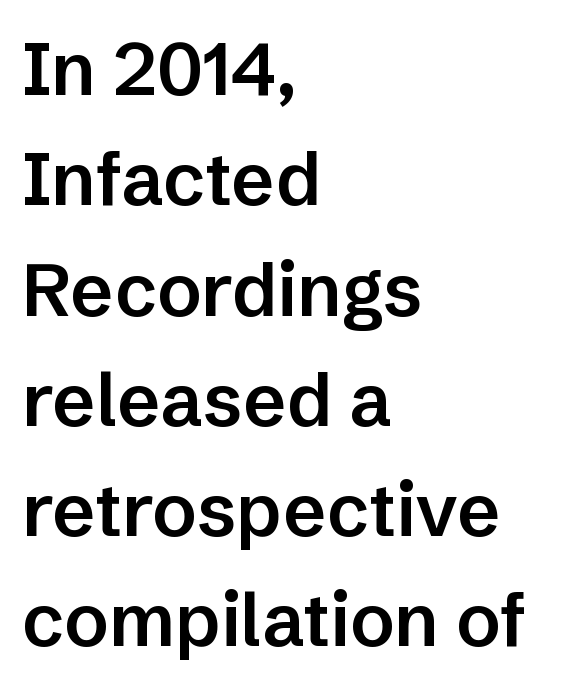
{"serif": "no", "italic": "no", "bold": "semi", "weight": "semibold", "width": "normal", "stroke_contrast": "low", "x_height": "medium", "monospaced": "no", "underline": "no", "align": "left", "line_spacing": "normal", "line_spacing_ratio": 1.49, "letter_spacing": "normal", "letter_spacing_em": 0.0, "glyph_px": 74}
